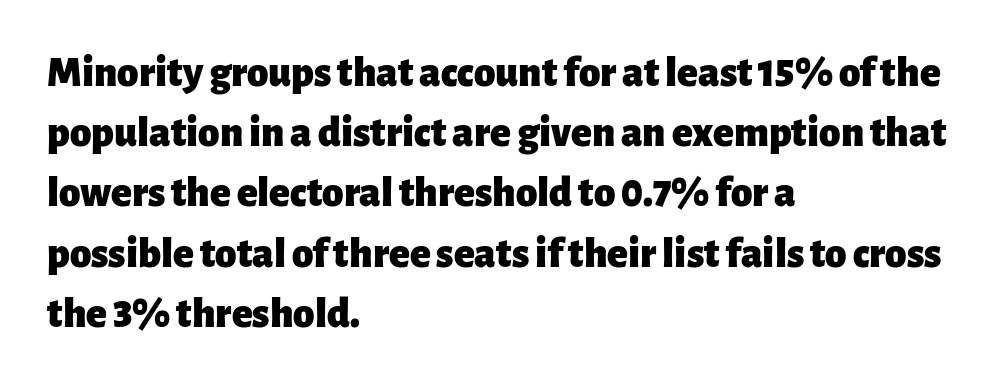
The image shows 43 px heavy sans-serif type, upright; set left-aligned, normal line spacing (1.4x), normal letter spacing, not underlined; low stroke contrast and a medium x-height.
